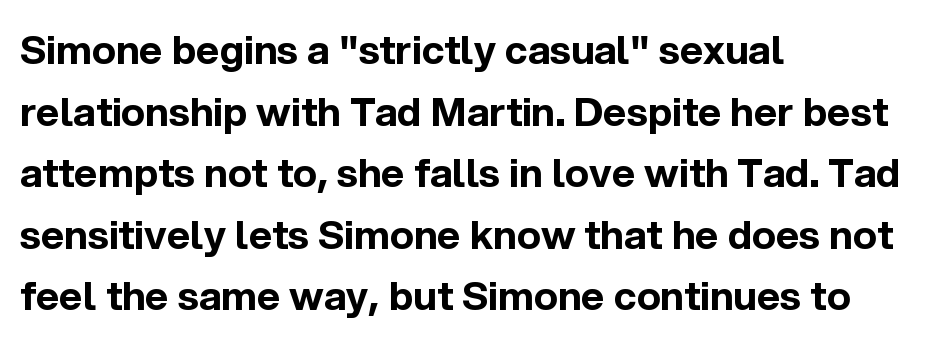
The image shows 40 px bold sans-serif type, upright; set left-aligned, normal line spacing (1.54x), normal letter spacing, not underlined; a medium x-height.
